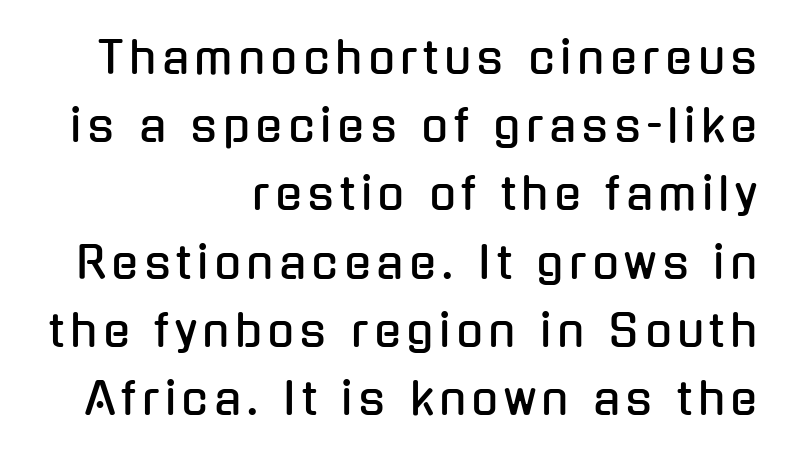
{"serif": "no", "italic": "no", "width": "condensed", "stroke_contrast": "low", "x_height": "medium", "monospaced": "no", "underline": "no", "align": "right", "line_spacing": "normal", "line_spacing_ratio": 1.55, "glyph_px": 44}
